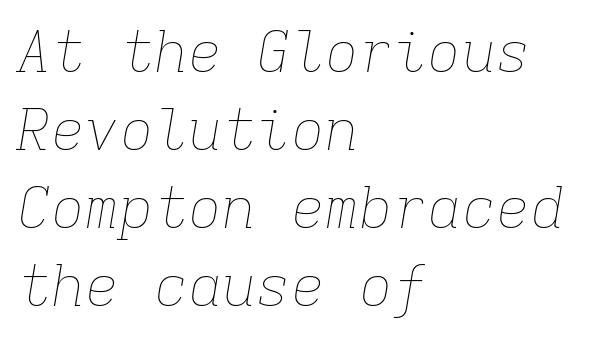
The image shows 57 px thin type, italic (leaning right), monospaced; set left-aligned, normal line spacing (1.37x), normal letter spacing, not underlined; low stroke contrast and a medium x-height.
